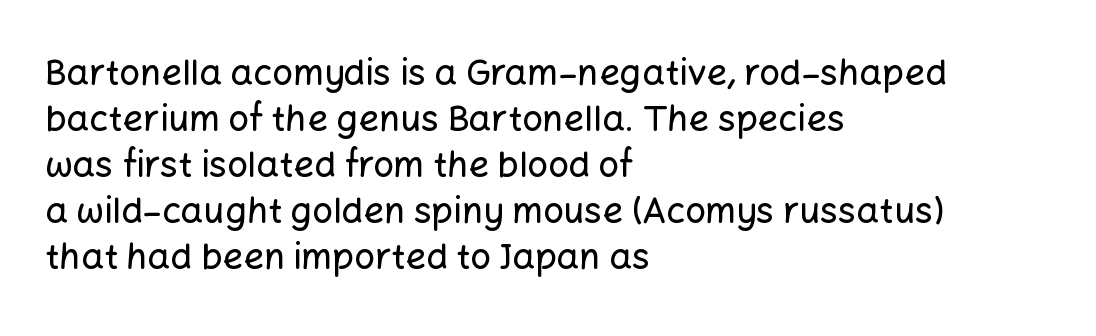
{"serif": "no", "italic": "no", "width": "normal", "stroke_contrast": "low", "x_height": "medium", "monospaced": "no", "underline": "no", "align": "left", "line_spacing": "normal", "line_spacing_ratio": 1.28, "letter_spacing": "normal", "letter_spacing_em": 0.0, "glyph_px": 36}
